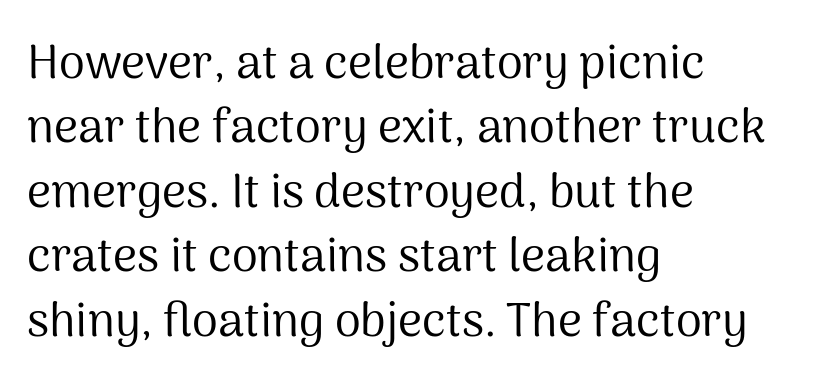
{"serif": "no", "italic": "no", "bold": "no", "weight": "regular", "width": "normal", "stroke_contrast": "medium", "x_height": "medium", "monospaced": "no", "underline": "no", "align": "left", "line_spacing": "normal", "line_spacing_ratio": 1.37, "letter_spacing": "normal", "letter_spacing_em": 0.0, "glyph_px": 47}
